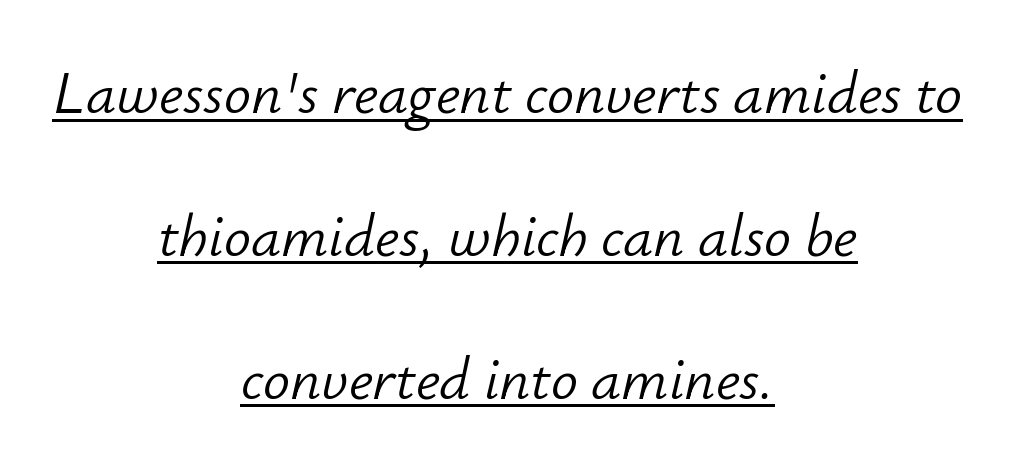
{"italic": "yes", "lean": "right", "slant_degrees": 12, "bold": "no", "weight": "light", "width": "normal", "stroke_contrast": "low", "x_height": "small", "monospaced": "no", "underline": "yes", "align": "center", "line_spacing": "loose", "line_spacing_ratio": 2.38, "letter_spacing": "normal", "letter_spacing_em": 0.0, "glyph_px": 60}
